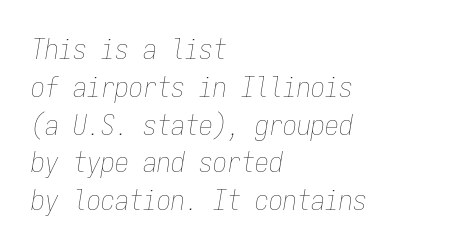
{"italic": "yes", "lean": "right", "slant_degrees": 9, "bold": "no", "weight": "thin", "width": "condensed", "stroke_contrast": "low", "x_height": "medium", "monospaced": "yes", "underline": "no", "align": "left", "line_spacing": "normal", "line_spacing_ratio": 1.35, "letter_spacing": "normal", "letter_spacing_em": 0.0, "glyph_px": 28}
